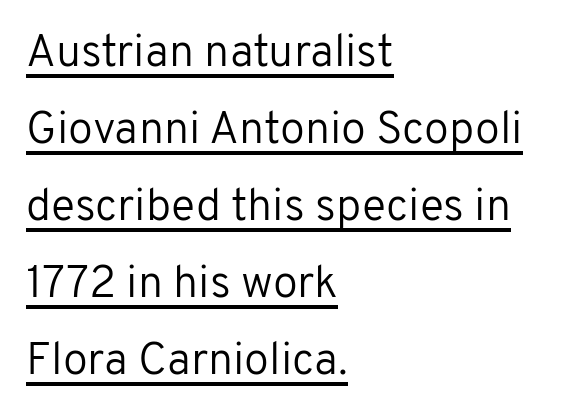
The image shows 45 px regular-weight sans-serif type, upright; set left-aligned, line spacing 1.71x, normal letter spacing, underlined; low stroke contrast and a medium x-height.
